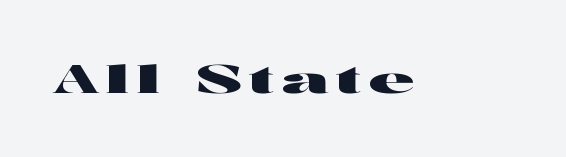
The image shows 39 px wide sans-serif type, upright; set not underlined; high stroke contrast and a medium x-height.
